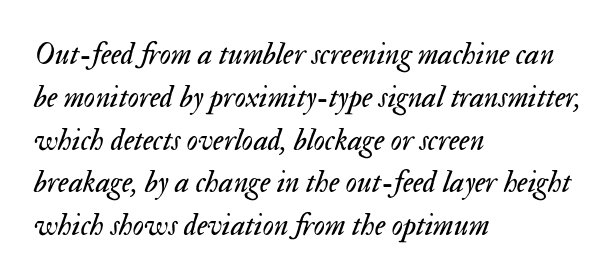
{"italic": "yes", "lean": "right", "slant_degrees": 17, "bold": "no", "weight": "regular", "width": "normal", "stroke_contrast": "medium", "x_height": "small", "monospaced": "no", "underline": "no", "align": "left", "line_spacing": "normal", "line_spacing_ratio": 1.38, "letter_spacing": "normal", "letter_spacing_em": 0.0, "glyph_px": 31}
